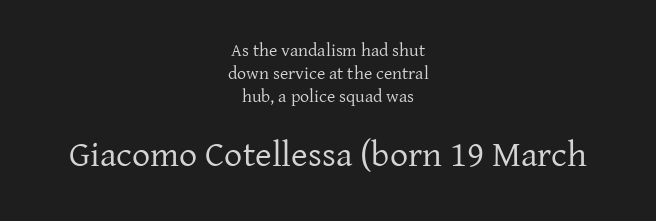
Type without underlining. The following chunk of copy outweighs the initial chunk in type size. A typesetter would call this proportional, since set widths differ per character. The rendering positions every line midway between the sides. Unlike a clean sans, this face finishes its strokes with serifs. These lines were composed using upright roman letters.
